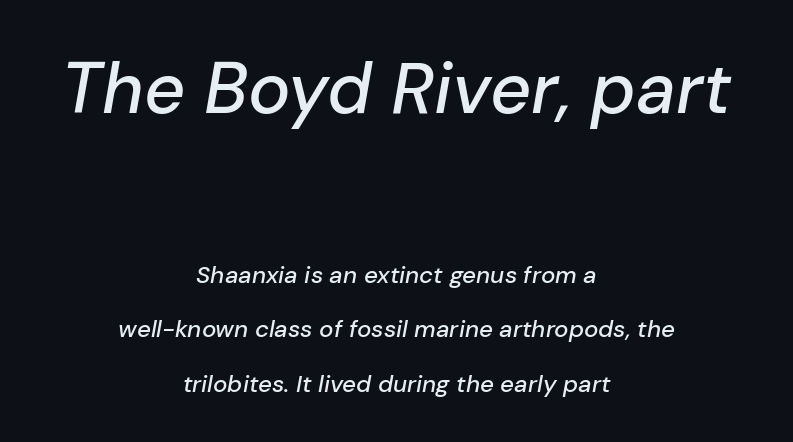
This sample has the flowing, uneven cadence of proportional lettering. Tracking value appears to be zero — textbook default spacing. You could fit nearly another row in the gap between these rows. The rendering shrinks the type as you move from the upper chunk to the lower. Quick note: underline off. A centered setting, common on invitations and titles, is used for this passage.
